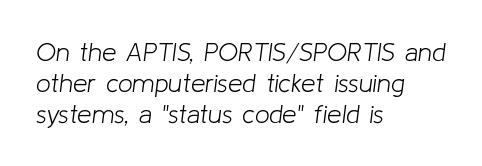
{"italic": "yes", "lean": "right", "slant_degrees": 8, "bold": "no", "underline": "no", "align": "left", "line_spacing_ratio": 1.2, "letter_spacing": "normal", "letter_spacing_em": 0.0, "glyph_px": 26}
